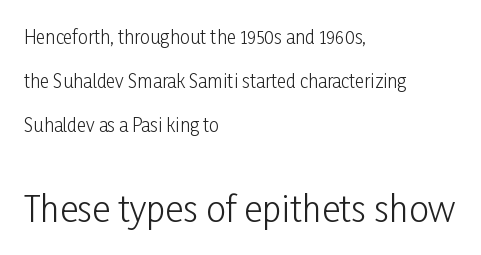
Q: Is the text bold? A: No.
Q: Is the text italic (slanted)? A: No, it is upright.
Q: Is the typeface a serif or a sans-serif typeface? A: Sans-serif.
Q: Is the text underlined? A: No.
Q: How is the paragraph aligned? A: Left-aligned.
Q: Is the spacing between letters normal or unusually wide? A: Normal.
Q: Is the spacing between lines tight, normal or loose? A: Loose.
Q: Which block of text is set in a larger size, the first (top) or the second (bottom)? A: The second (bottom) one.
Q: Width (condensed, normal, or wide)? A: Condensed.
Q: Stroke contrast? A: Low.
Q: x-height? A: Medium.
Q: Monospaced? A: No.
